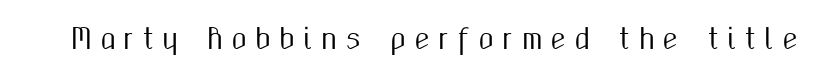
The image shows 28 px condensed sans-serif type, upright; set unusually wide letter spacing (+0.29 em), not underlined; medium stroke contrast and a medium x-height.
